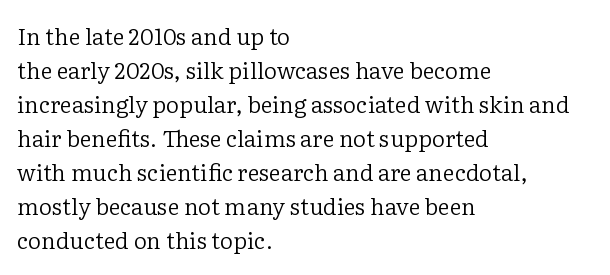
Q: Is the text bold? A: No.
Q: Is the text italic (slanted)? A: No, it is upright.
Q: Is the text underlined? A: No.
Q: How is the paragraph aligned? A: Left-aligned.
Q: Is the spacing between letters normal or unusually wide? A: Normal.
Q: Is the spacing between lines tight, normal or loose? A: Normal.
